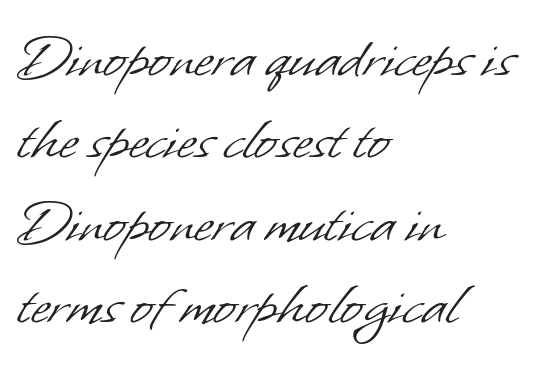
The image shows 66 px light sans-serif type; set left-aligned, normal line spacing (1.25x), normal letter spacing, not underlined; low stroke contrast and a small x-height.
